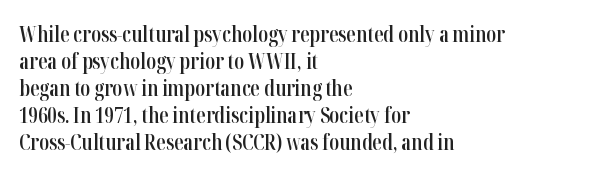
Q: Is the text bold? A: Semi-bold.
Q: Is the text italic (slanted)? A: No, it is upright.
Q: Is the text underlined? A: No.
Q: How is the paragraph aligned? A: Left-aligned.
Q: Is the spacing between letters normal or unusually wide? A: Normal.
Q: Is the spacing between lines tight, normal or loose? A: Normal.
